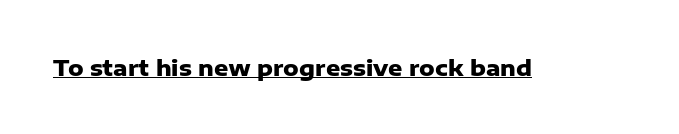
The face used here is rendered with its standard letterfit. These lines were composed using upright roman letters. Strokes here are thick enough to call this a true bold. Is there an underline? Yes — a line sits under the letters.
